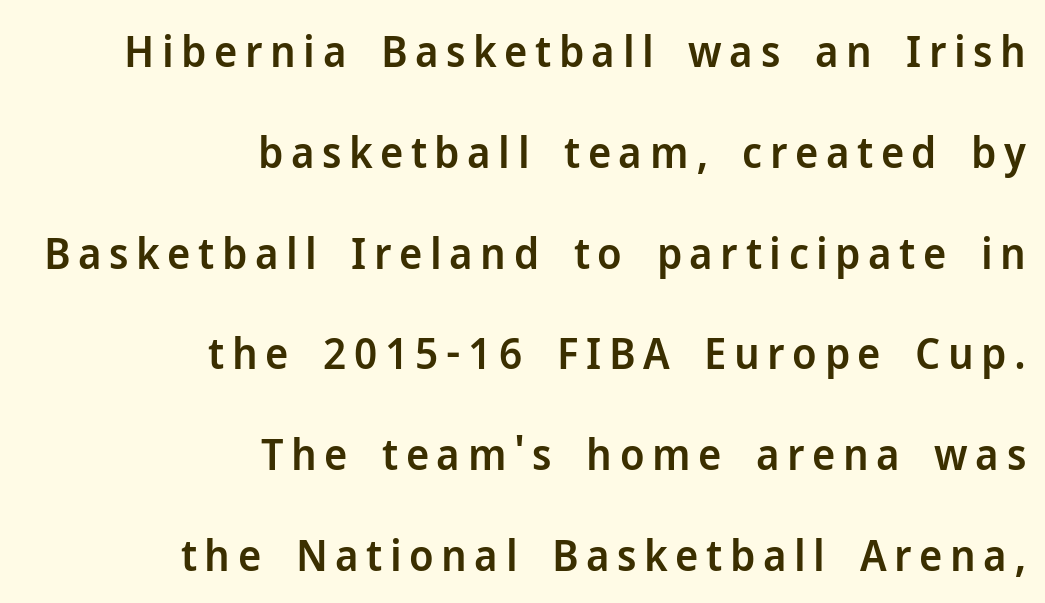
{"serif": "no", "italic": "no", "bold": "semi", "weight": "semibold", "width": "normal", "stroke_contrast": "low", "x_height": "medium", "monospaced": "no", "underline": "no", "align": "right", "line_spacing": "loose", "line_spacing_ratio": 2.29, "glyph_px": 44}
